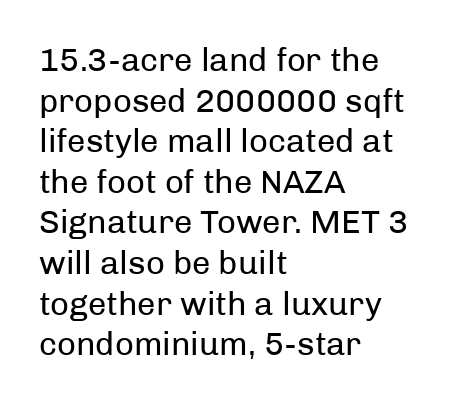
Every stem runs plumb, perpendicular to the baseline. Beneath every word, the page is bare. The weight would be labelled regular, book, light, or lighter still. The passage shown is typed in a proportional face where columns would drift. Stroke terminals: plain, sans-serif. Letter spacing: default.
